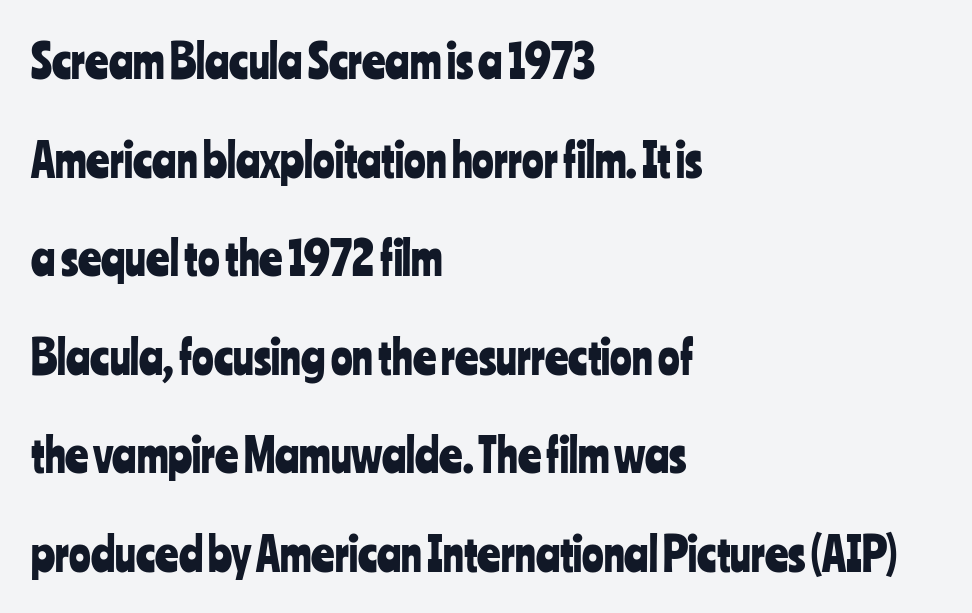
{"serif": "no", "italic": "no", "width": "condensed", "stroke_contrast": "low", "x_height": "medium", "monospaced": "no", "underline": "no", "align": "left", "line_spacing": "loose", "line_spacing_ratio": 2.19, "letter_spacing": "normal", "letter_spacing_em": 0.0, "glyph_px": 45}
